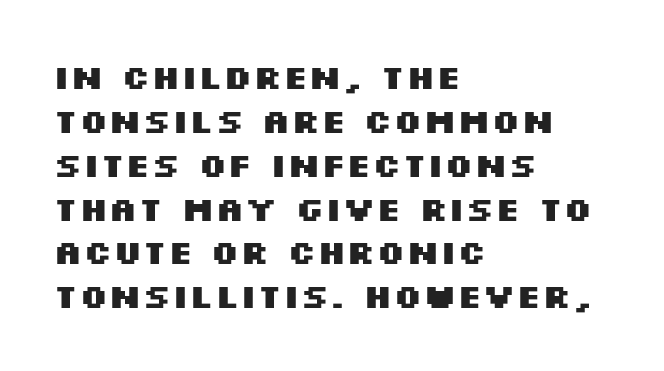
The image shows 34 px heavy, wide sans-serif type, upright; set left-aligned, normal line spacing (1.29x), normal letter spacing, not underlined; medium stroke contrast and a large x-height.
